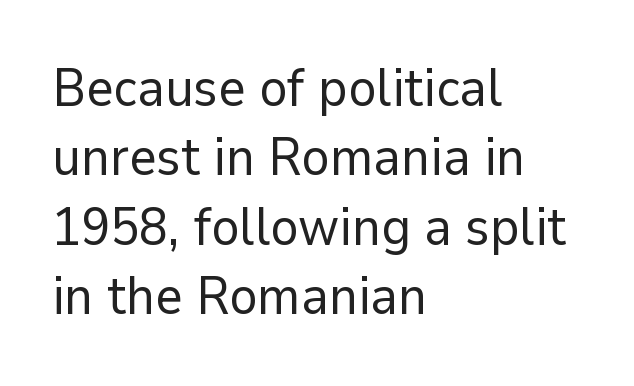
The image shows 53 px regular-weight sans-serif type, upright; set left-aligned, normal line spacing (1.31x), normal letter spacing, not underlined; low stroke contrast and a medium x-height.
